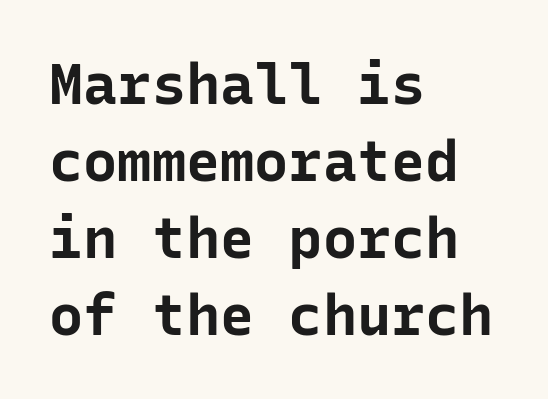
Q: Is the text bold? A: Yes.
Q: Is the text italic (slanted)? A: No, it is upright.
Q: Is the typeface a serif or a sans-serif typeface? A: Sans-serif.
Q: Is the text underlined? A: No.
Q: How is the paragraph aligned? A: Left-aligned.
Q: Is the spacing between letters normal or unusually wide? A: Normal.
Q: Is the spacing between lines tight, normal or loose? A: Normal.
Q: Width (condensed, normal, or wide)? A: Normal.
Q: Stroke contrast? A: Low.
Q: x-height? A: Medium.
Q: Monospaced? A: Yes.
